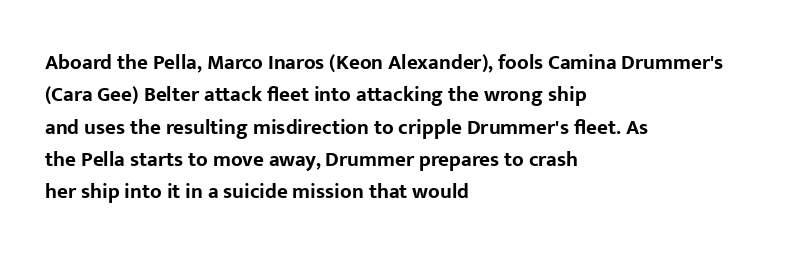
Unlike italic type, these characters show no tilt at all. Line starts are locked; line ends wander. Characters follow at the spacing the type designer built in. On the weight axis this lands at bold, roughly 700. The passage shown is not underscored anywhere.
